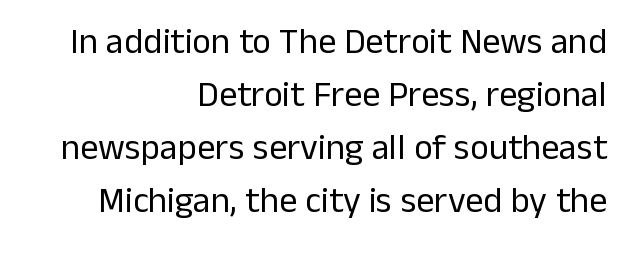
The image shows 36 px regular-weight sans-serif type, upright; set right-aligned, normal line spacing (1.47x), normal letter spacing, not underlined; low stroke contrast and a medium x-height.
